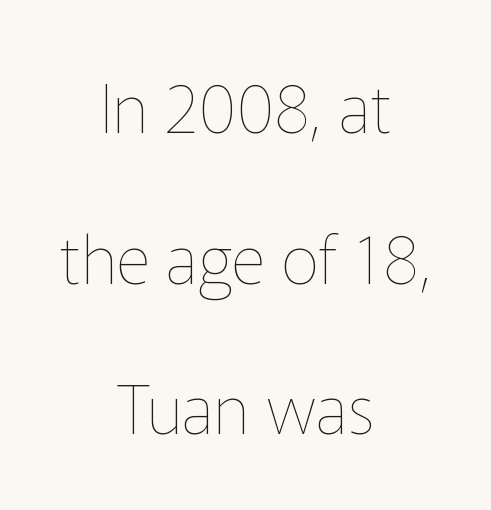
The image shows 67 px thin type, upright; set centered, loose line spacing (2.25x), normal letter spacing, not underlined; low stroke contrast and a medium x-height.
